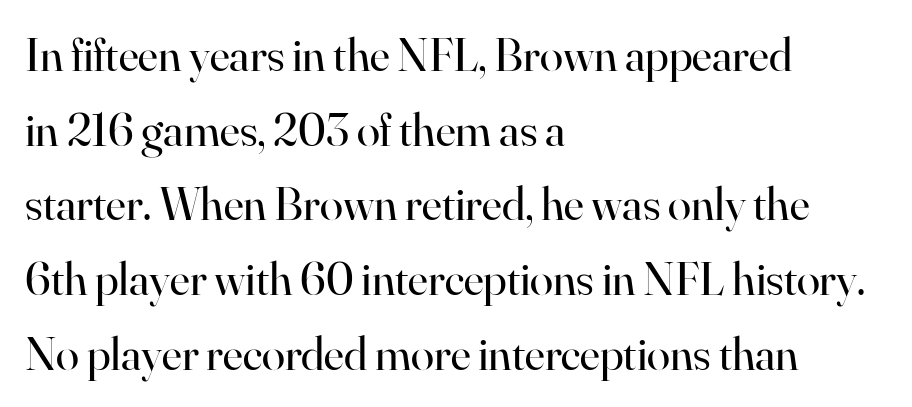
Q: Is the text bold? A: No.
Q: Is the text italic (slanted)? A: No, it is upright.
Q: Is the typeface a serif or a sans-serif typeface? A: Serif.
Q: Is the text underlined? A: No.
Q: How is the paragraph aligned? A: Left-aligned.
Q: Is the spacing between letters normal or unusually wide? A: Normal.
Q: Is the spacing between lines tight, normal or loose? A: Normal.
Q: Width (condensed, normal, or wide)? A: Normal.
Q: Stroke contrast? A: High.
Q: x-height? A: Small.
Q: Monospaced? A: No.
